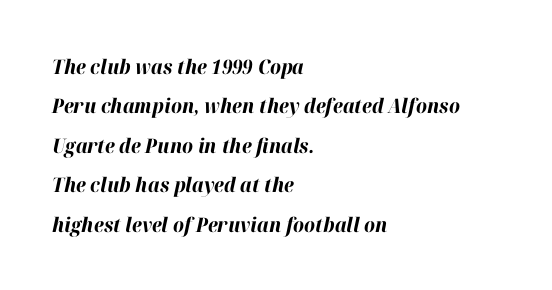
Q: Is the text bold? A: Yes.
Q: Is the text italic (slanted)? A: Yes, it leans right by about 12 degrees.
Q: Is the text underlined? A: No.
Q: How is the paragraph aligned? A: Left-aligned.
Q: Is the spacing between letters normal or unusually wide? A: Normal.
Q: Is the spacing between lines tight, normal or loose? A: Loose.
